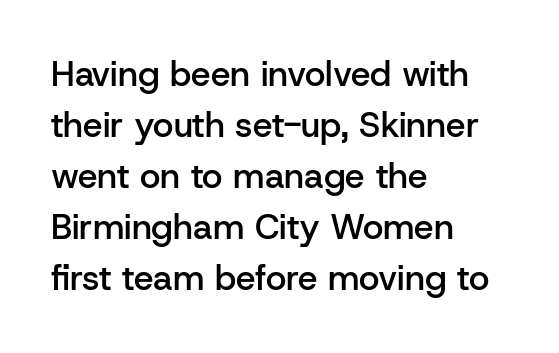
The image shows 35 px semibold sans-serif type, upright; set left-aligned, normal line spacing (1.46x), normal letter spacing, not underlined; low stroke contrast and a medium x-height.
